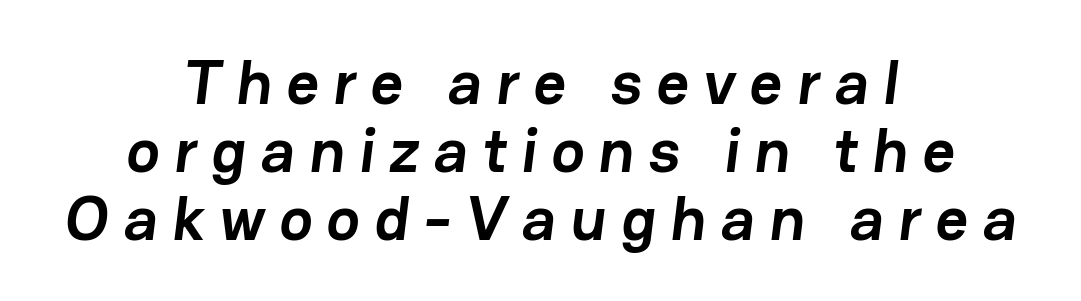
{"serif": "no", "bold": "yes", "weight": "semibold", "width": "normal", "stroke_contrast": "low", "x_height": "medium", "monospaced": "no", "underline": "no", "align": "center", "line_spacing": "tight", "line_spacing_ratio": 1.08, "letter_spacing": "wide", "letter_spacing_em": 0.23, "glyph_px": 63}
